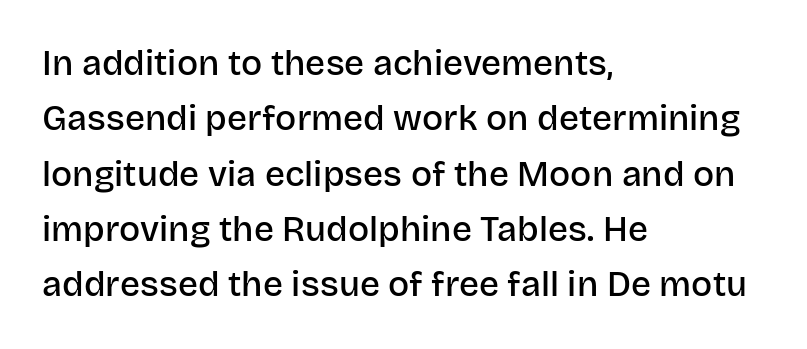
Q: Is the text bold? A: Semi-bold.
Q: Is the text italic (slanted)? A: No, it is upright.
Q: Is the typeface a serif or a sans-serif typeface? A: Sans-serif.
Q: Is the text underlined? A: No.
Q: How is the paragraph aligned? A: Left-aligned.
Q: Is the spacing between letters normal or unusually wide? A: Normal.
Q: Is the spacing between lines tight, normal or loose? A: Normal.
Q: Width (condensed, normal, or wide)? A: Normal.
Q: Stroke contrast? A: Low.
Q: x-height? A: Large.
Q: Monospaced? A: No.
